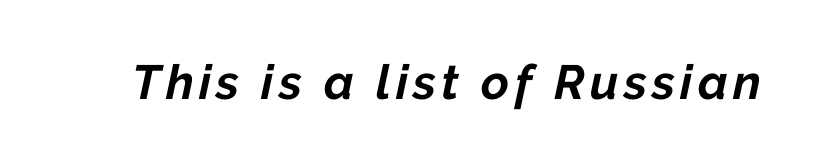
The image shows 48 px bold type, italic (leaning right); set not underlined; low stroke contrast and a medium x-height.
